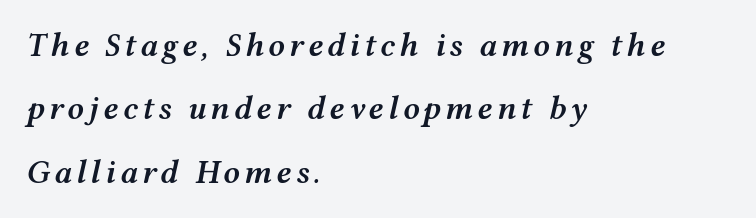
Q: Is the text bold? A: Semi-bold.
Q: Is the text italic (slanted)? A: Yes, it leans right by about 12 degrees.
Q: Is the text underlined? A: No.
Q: How is the paragraph aligned? A: Left-aligned.
Q: Is the spacing between lines tight, normal or loose? A: Loose.
Q: Width (condensed, normal, or wide)? A: Wide.
Q: Stroke contrast? A: Medium.
Q: x-height? A: Medium.
Q: Monospaced? A: No.
